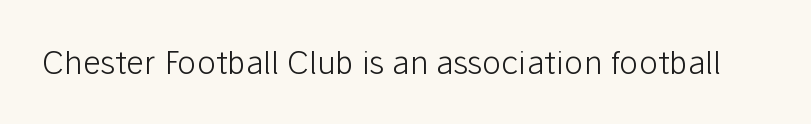
Q: Is the text bold? A: No.
Q: Is the text italic (slanted)? A: No, it is upright.
Q: Is the typeface a serif or a sans-serif typeface? A: Sans-serif.
Q: Is the text underlined? A: No.
Q: Is the spacing between letters normal or unusually wide? A: Normal.
Q: Width (condensed, normal, or wide)? A: Normal.
Q: Stroke contrast? A: Low.
Q: x-height? A: Medium.
Q: Monospaced? A: No.
